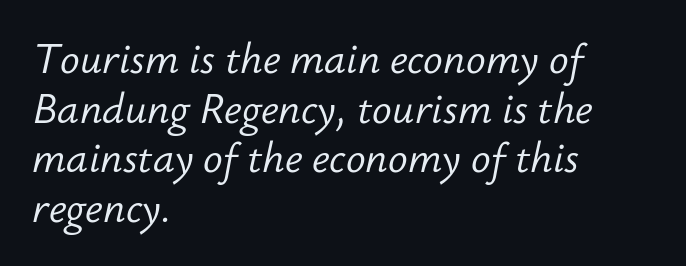
Q: Is the text bold? A: No.
Q: Is the text italic (slanted)? A: Yes, it leans right by about 12 degrees.
Q: Is the text underlined? A: No.
Q: How is the paragraph aligned? A: Left-aligned.
Q: Is the spacing between letters normal or unusually wide? A: Normal.
Q: Width (condensed, normal, or wide)? A: Normal.
Q: Stroke contrast? A: Low.
Q: x-height? A: Small.
Q: Monospaced? A: No.
